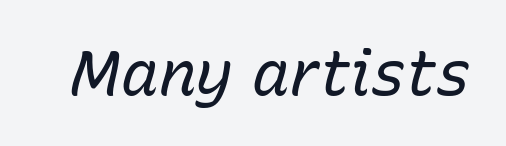
The image shows 63 px regular-weight type, italic (leaning right); set normal letter spacing, not underlined; low stroke contrast and a medium x-height.
